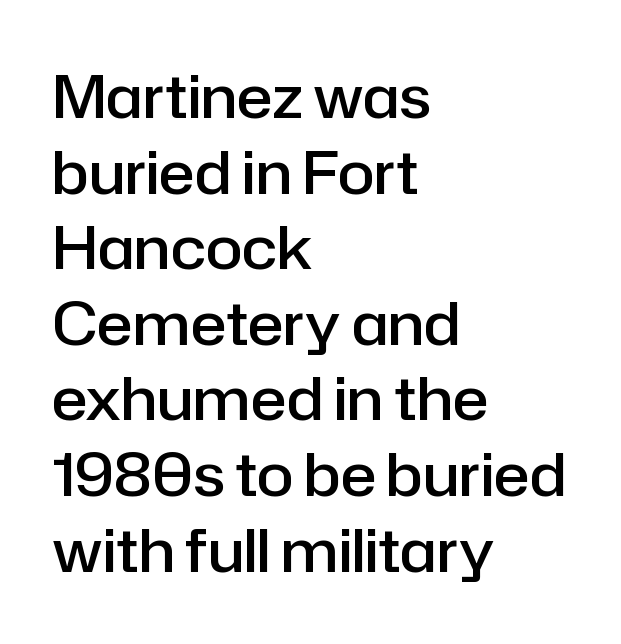
Q: Is the text bold? A: Semi-bold.
Q: Is the text italic (slanted)? A: No, it is upright.
Q: Is the typeface a serif or a sans-serif typeface? A: Sans-serif.
Q: Is the text underlined? A: No.
Q: How is the paragraph aligned? A: Left-aligned.
Q: Is the spacing between letters normal or unusually wide? A: Normal.
Q: Is the spacing between lines tight, normal or loose? A: Normal.
Q: Width (condensed, normal, or wide)? A: Normal.
Q: Stroke contrast? A: Low.
Q: x-height? A: Medium.
Q: Monospaced? A: No.
